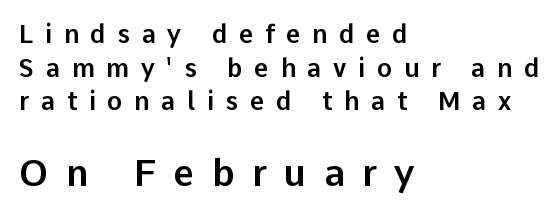
The image shows 37 px sans-serif type, upright; set left-aligned, normal line spacing (1.35x), unusually wide letter spacing (+0.47 em), not underlined; the second (bottom) block is 1.48x larger; low stroke contrast and a medium x-height.
